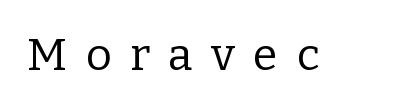
Q: Is the text bold? A: No.
Q: Is the text italic (slanted)? A: No, it is upright.
Q: Is the typeface a serif or a sans-serif typeface? A: Serif.
Q: Is the text underlined? A: No.
Q: Is the spacing between letters normal or unusually wide? A: Unusually wide.
Q: Width (condensed, normal, or wide)? A: Normal.
Q: Stroke contrast? A: Low.
Q: x-height? A: Medium.
Q: Monospaced? A: No.
